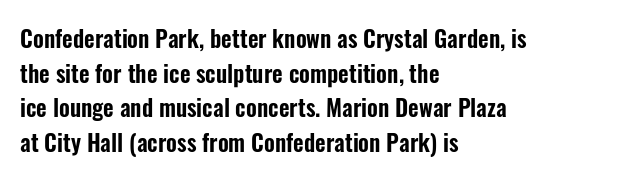
{"italic": "no", "underline": "no", "align": "left", "line_spacing": "normal", "line_spacing_ratio": 1.51, "letter_spacing": "normal", "letter_spacing_em": 0.0, "glyph_px": 23}
